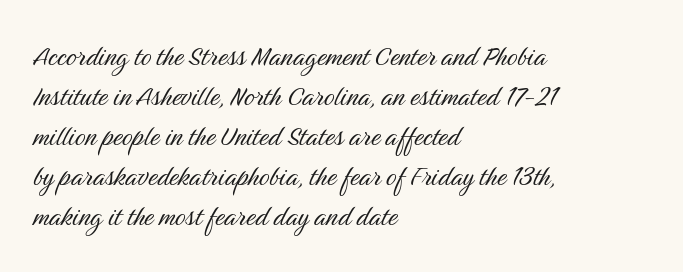
{"serif": "no", "bold": "no", "weight": "light", "width": "condensed", "stroke_contrast": "medium", "x_height": "medium", "monospaced": "no", "underline": "no", "align": "left", "line_spacing_ratio": 1.21, "letter_spacing": "normal", "letter_spacing_em": 0.0, "glyph_px": 33}
